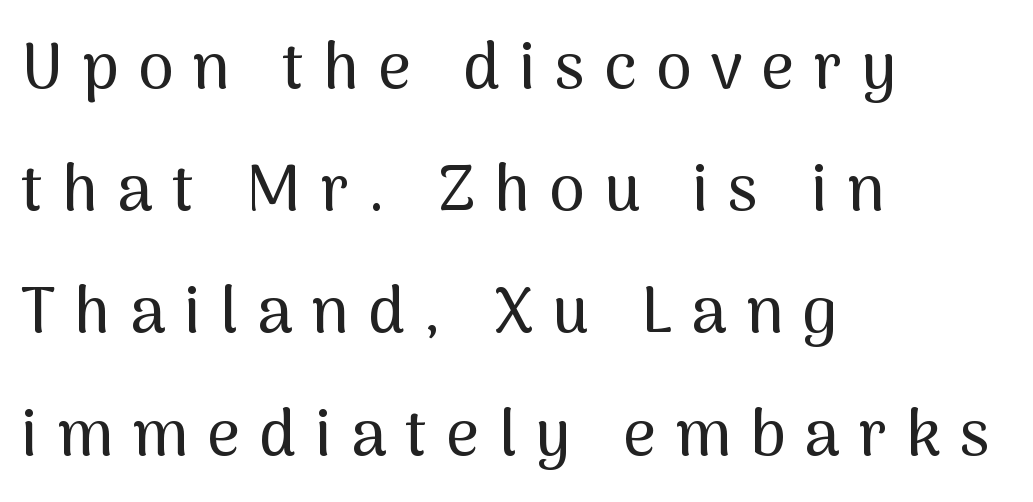
{"serif": "no", "italic": "no", "width": "normal", "stroke_contrast": "medium", "x_height": "medium", "monospaced": "no", "underline": "no", "align": "left", "line_spacing": "loose", "line_spacing_ratio": 1.91, "letter_spacing": "wide", "letter_spacing_em": 0.3, "glyph_px": 64}
